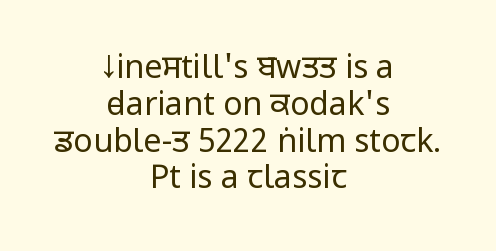
The image shows 32 px regular-weight, condensed sans-serif type, upright; set centered, tight line spacing (1.15x), normal letter spacing, not underlined; low stroke contrast and a large x-height.
